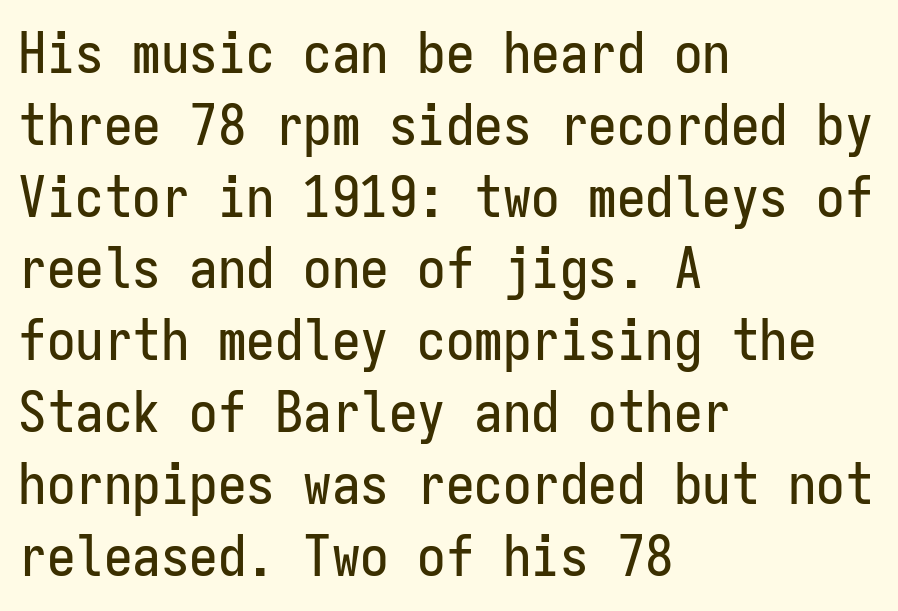
Q: Is the text italic (slanted)? A: No, it is upright.
Q: Is the typeface a serif or a sans-serif typeface? A: Sans-serif.
Q: Is the text underlined? A: No.
Q: How is the paragraph aligned? A: Left-aligned.
Q: Is the spacing between letters normal or unusually wide? A: Normal.
Q: Is the spacing between lines tight, normal or loose? A: Normal.
Q: Width (condensed, normal, or wide)? A: Condensed.
Q: Stroke contrast? A: Low.
Q: x-height? A: Medium.
Q: Monospaced? A: Yes.
